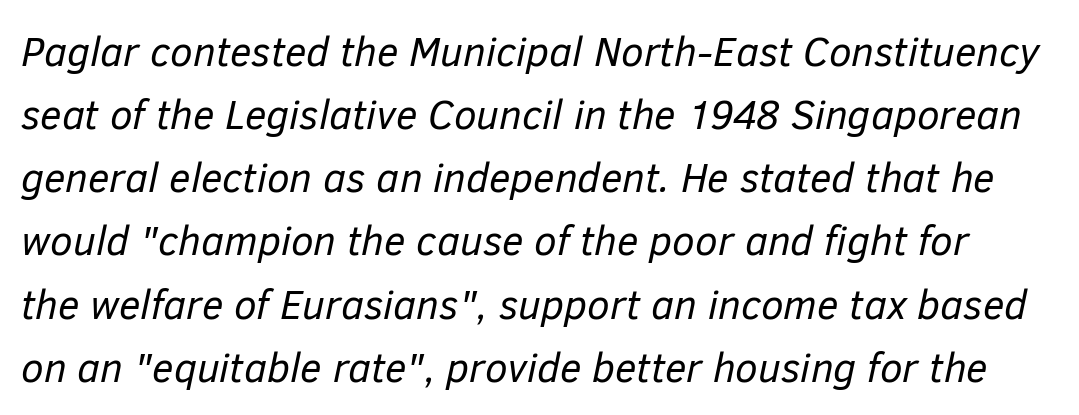
The image shows 41 px regular-weight type, italic (leaning right); set normal line spacing (1.54x), normal letter spacing, not underlined; low stroke contrast and a medium x-height.
